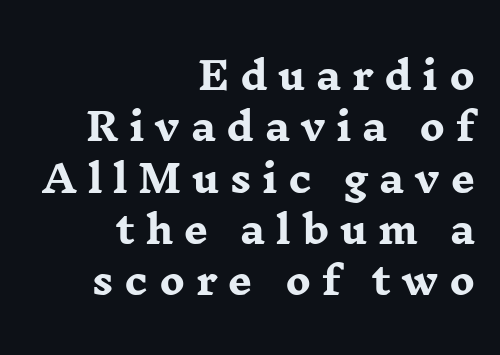
{"serif": "yes", "italic": "no", "bold": "yes", "weight": "heavy", "width": "wide", "stroke_contrast": "low", "x_height": "medium", "monospaced": "no", "underline": "no", "align": "right", "line_spacing": "normal", "line_spacing_ratio": 1.35, "letter_spacing": "wide", "letter_spacing_em": 0.28, "glyph_px": 38}
